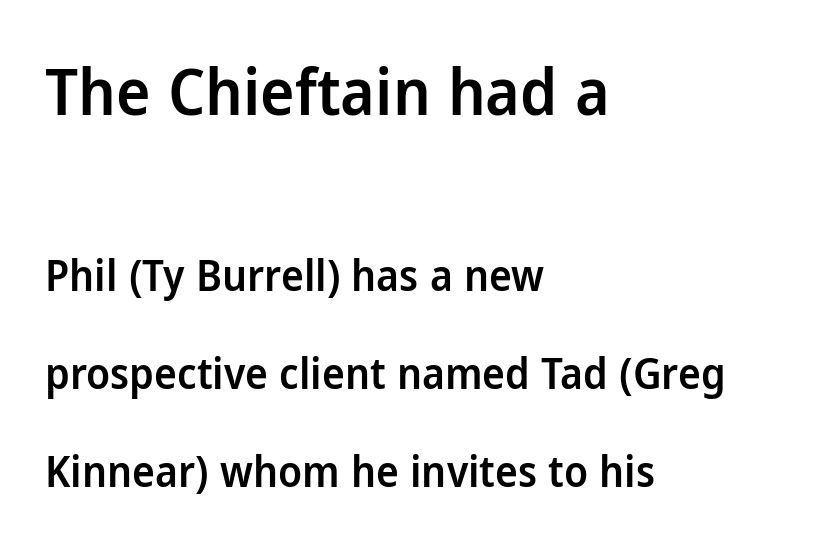
Q: Is the text bold? A: Semi-bold.
Q: Is the text italic (slanted)? A: No, it is upright.
Q: Is the typeface a serif or a sans-serif typeface? A: Sans-serif.
Q: Is the text underlined? A: No.
Q: How is the paragraph aligned? A: Left-aligned.
Q: Is the spacing between letters normal or unusually wide? A: Normal.
Q: Is the spacing between lines tight, normal or loose? A: Loose.
Q: Which block of text is set in a larger size, the first (top) or the second (bottom)? A: The first (top) one.
Q: Width (condensed, normal, or wide)? A: Normal.
Q: Stroke contrast? A: Low.
Q: x-height? A: Medium.
Q: Monospaced? A: No.
